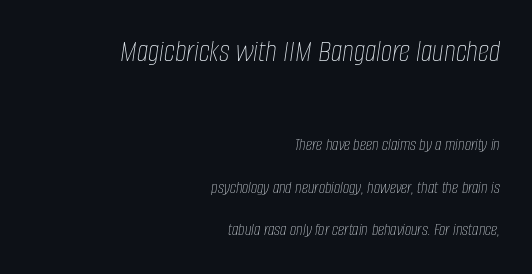
Q: Is the text bold? A: No.
Q: Is the text italic (slanted)? A: Yes, it leans right by about 8 degrees.
Q: Is the text underlined? A: No.
Q: How is the paragraph aligned? A: Right-aligned.
Q: Is the spacing between letters normal or unusually wide? A: Normal.
Q: Is the spacing between lines tight, normal or loose? A: Loose.
Q: Which block of text is set in a larger size, the first (top) or the second (bottom)? A: The first (top) one.
Q: Width (condensed, normal, or wide)? A: Condensed.
Q: Stroke contrast? A: Low.
Q: x-height? A: Large.
Q: Monospaced? A: No.
